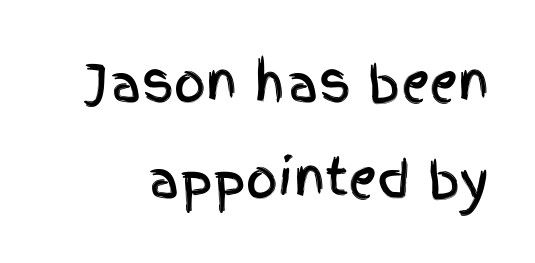
The image shows 50 px condensed sans-serif type, upright; set loose line spacing (1.93x), normal letter spacing, not underlined; a large x-height.
